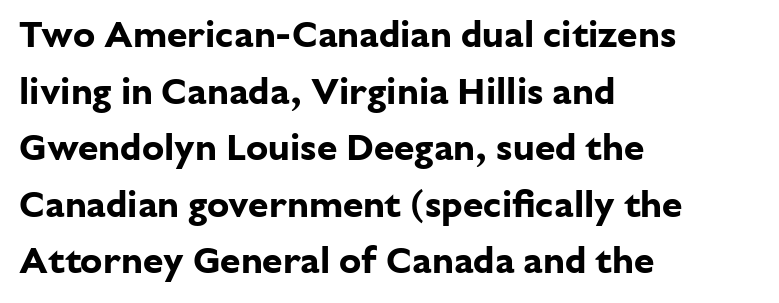
The image shows 37 px bold sans-serif type, upright; set left-aligned, normal line spacing (1.53x), normal letter spacing, not underlined; low stroke contrast and a medium x-height.
